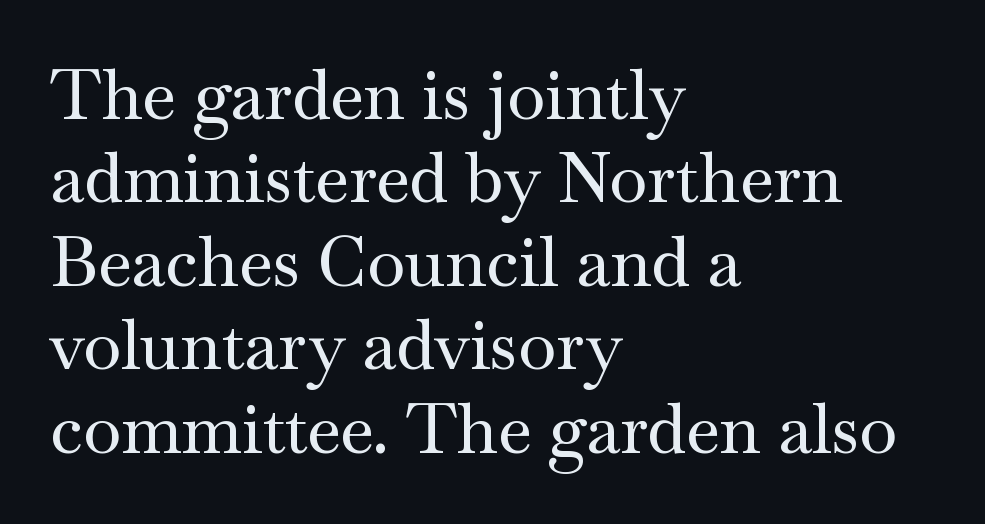
{"serif": "yes", "italic": "no", "width": "wide", "stroke_contrast": "medium", "x_height": "small", "monospaced": "no", "underline": "no", "align": "left", "line_spacing_ratio": 1.21, "letter_spacing": "normal", "letter_spacing_em": 0.0, "glyph_px": 69}
